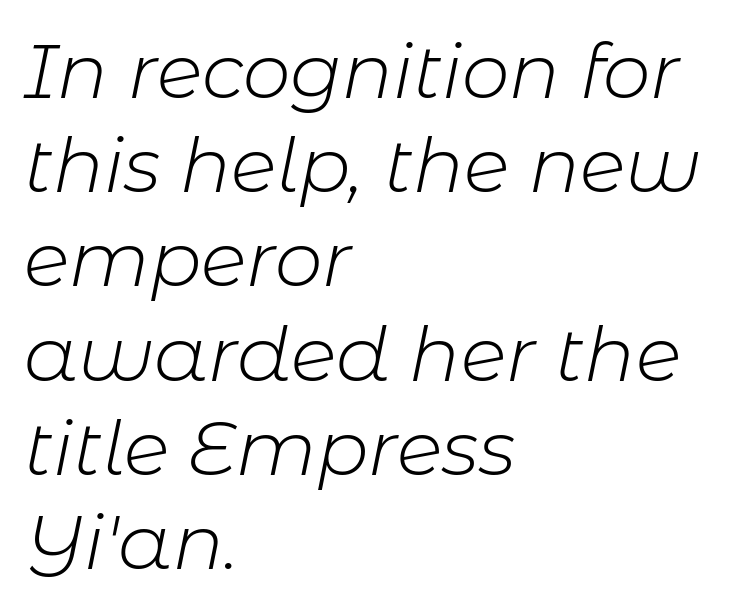
{"italic": "yes", "lean": "right", "slant_degrees": 11, "bold": "no", "weight": "light", "width": "normal", "stroke_contrast": "low", "x_height": "medium", "monospaced": "no", "underline": "no", "align": "left", "line_spacing_ratio": 1.24, "letter_spacing": "normal", "letter_spacing_em": 0.0, "glyph_px": 76}
